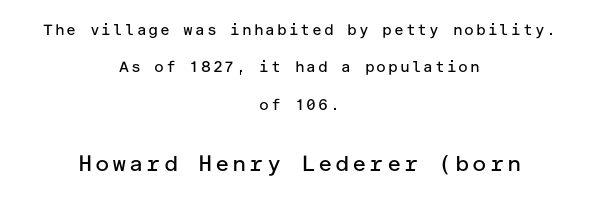
{"italic": "no", "bold": "no", "underline": "no", "align": "center", "line_spacing": "loose", "line_spacing_ratio": 2.49, "larger_block": "second", "size_ratio": 1.47, "glyph_px": 22}
